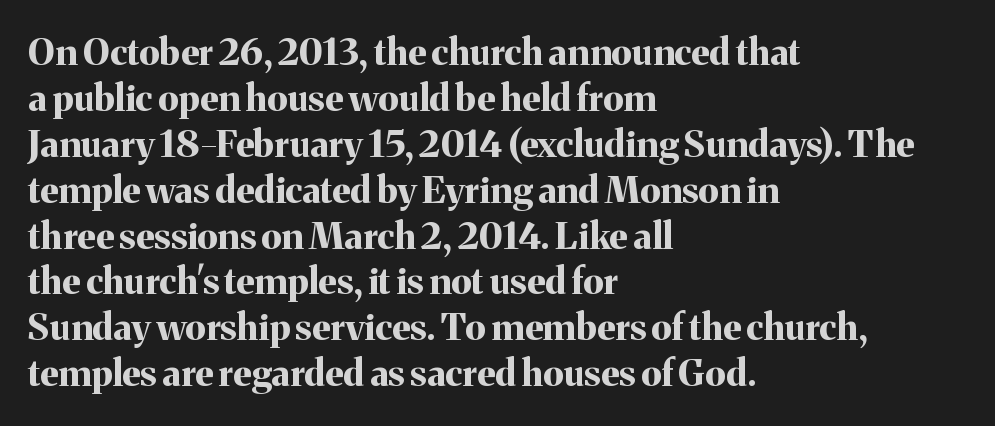
Q: Is the text bold? A: Yes.
Q: Is the text italic (slanted)? A: No, it is upright.
Q: Is the typeface a serif or a sans-serif typeface? A: Serif.
Q: Is the text underlined? A: No.
Q: How is the paragraph aligned? A: Left-aligned.
Q: Is the spacing between letters normal or unusually wide? A: Normal.
Q: Width (condensed, normal, or wide)? A: Normal.
Q: Stroke contrast? A: Medium.
Q: x-height? A: Medium.
Q: Monospaced? A: No.
